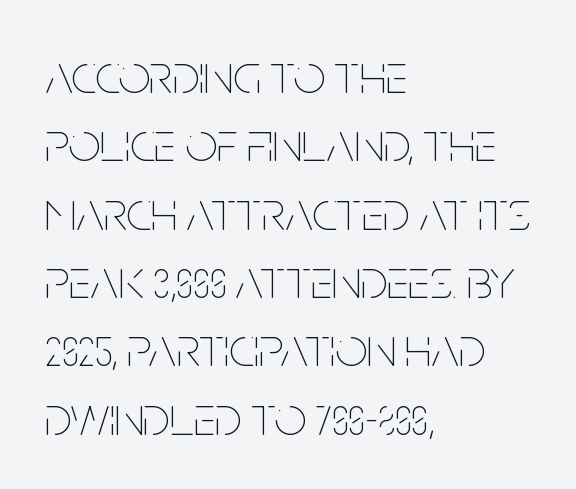
The image shows 56 px thin, condensed type, upright; set left-aligned, line spacing 1.22x, normal letter spacing, not underlined; low stroke contrast and a large x-height.
